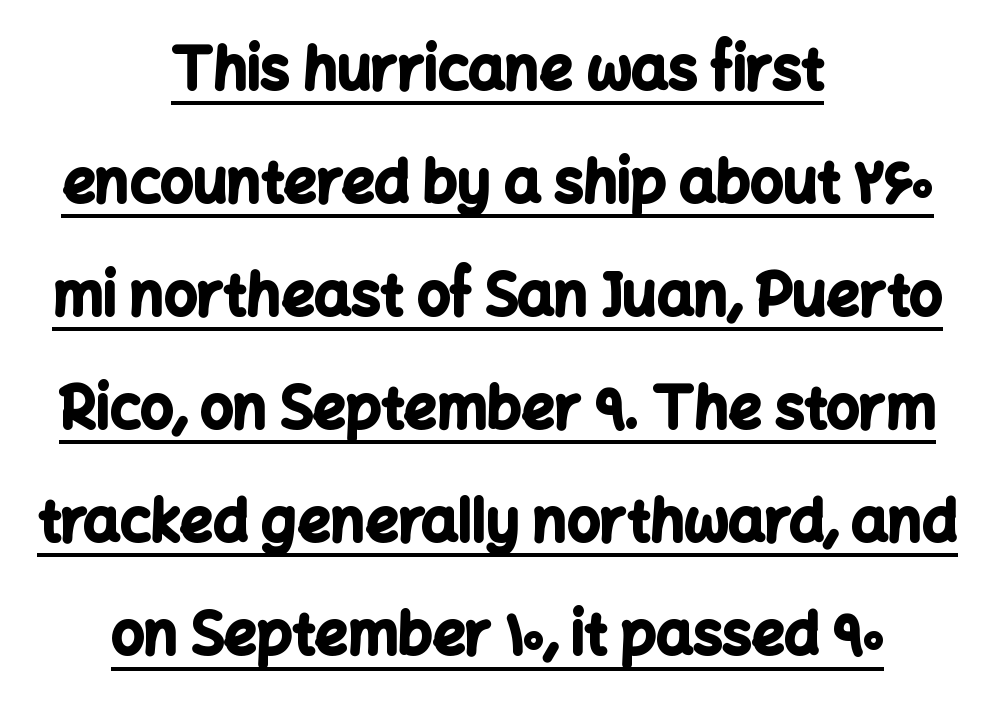
Q: Is the text bold? A: Yes.
Q: Is the text italic (slanted)? A: No, it is upright.
Q: Is the typeface a serif or a sans-serif typeface? A: Sans-serif.
Q: Is the text underlined? A: Yes.
Q: How is the paragraph aligned? A: Centered.
Q: Is the spacing between letters normal or unusually wide? A: Normal.
Q: Is the spacing between lines tight, normal or loose? A: Loose.
Q: Width (condensed, normal, or wide)? A: Normal.
Q: Stroke contrast? A: Low.
Q: x-height? A: Medium.
Q: Monospaced? A: No.
